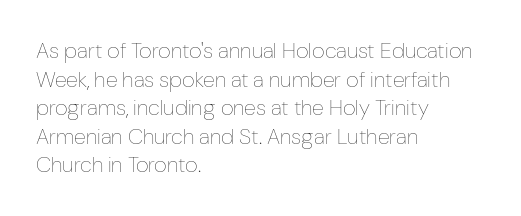
{"italic": "no", "bold": "no", "underline": "no", "align": "left", "line_spacing": "normal", "line_spacing_ratio": 1.3, "letter_spacing": "normal", "letter_spacing_em": 0.0, "glyph_px": 22}
